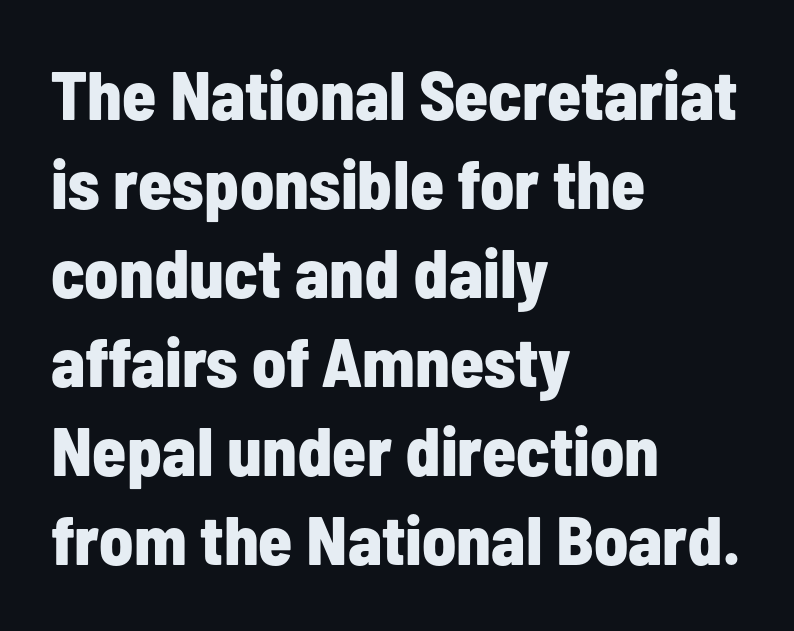
The image shows 69 px bold, condensed sans-serif type, upright; set left-aligned, normal line spacing (1.29x), normal letter spacing, not underlined; low stroke contrast and a medium x-height.
